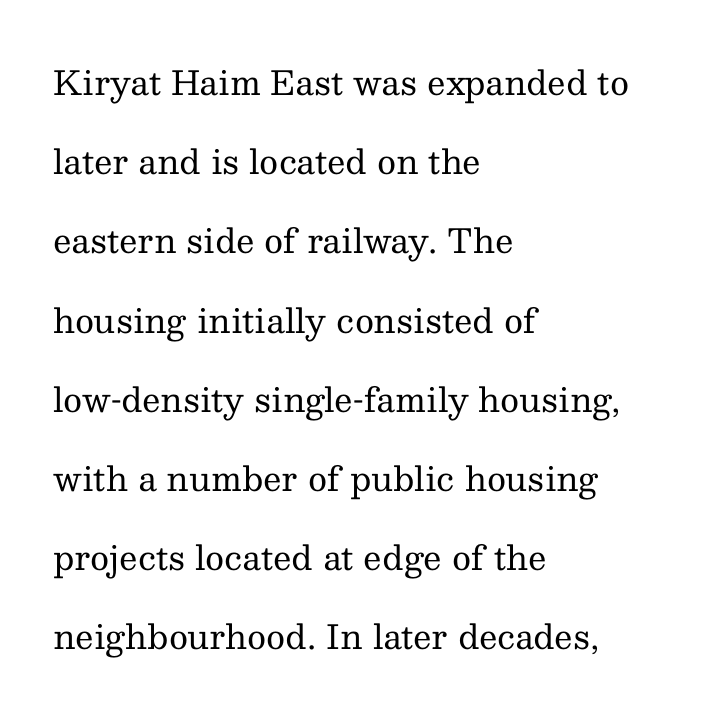
Q: Is the text bold? A: No.
Q: Is the text italic (slanted)? A: No, it is upright.
Q: Is the typeface a serif or a sans-serif typeface? A: Serif.
Q: Is the text underlined? A: No.
Q: How is the paragraph aligned? A: Left-aligned.
Q: Is the spacing between letters normal or unusually wide? A: Normal.
Q: Is the spacing between lines tight, normal or loose? A: Loose.
Q: Width (condensed, normal, or wide)? A: Normal.
Q: Stroke contrast? A: Medium.
Q: x-height? A: Medium.
Q: Monospaced? A: No.
